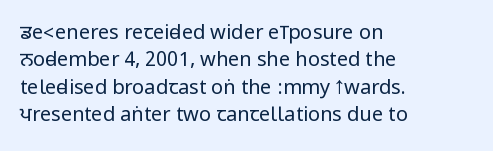
{"italic": "no", "bold": "no", "underline": "no", "align": "left", "line_spacing": "normal", "line_spacing_ratio": 1.37, "letter_spacing": "normal", "letter_spacing_em": 0.0, "glyph_px": 20}
